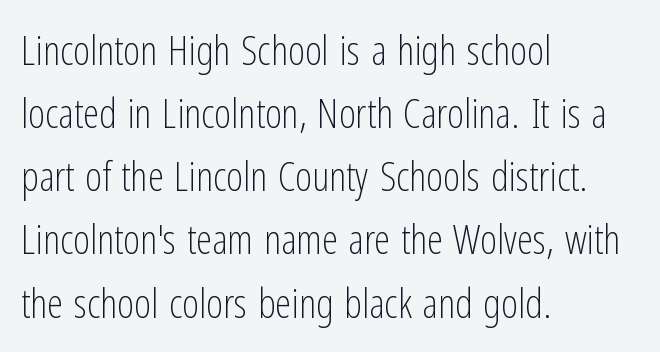
Tracking here is standard; glyphs follow each other at the usual distance. The space directly below the letters is spotless. Style check: upright. The face used here is proportionally spaced, like ordinary book or web type. Alignment: flush left.
